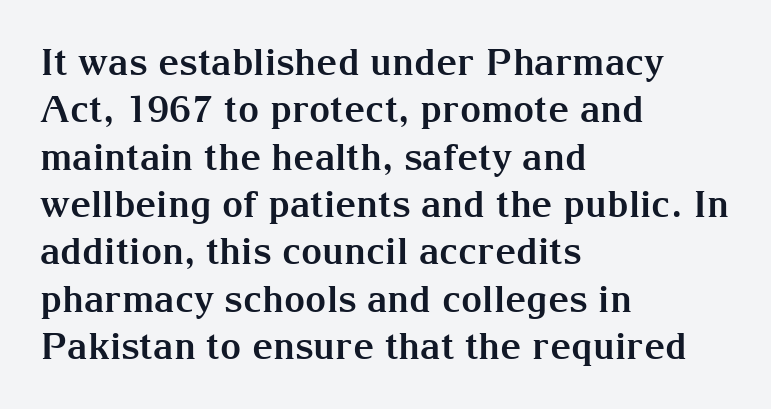
The image shows 37 px bold serif type, upright; set left-aligned, normal line spacing (1.28x), normal letter spacing, not underlined; medium stroke contrast and a medium x-height.
